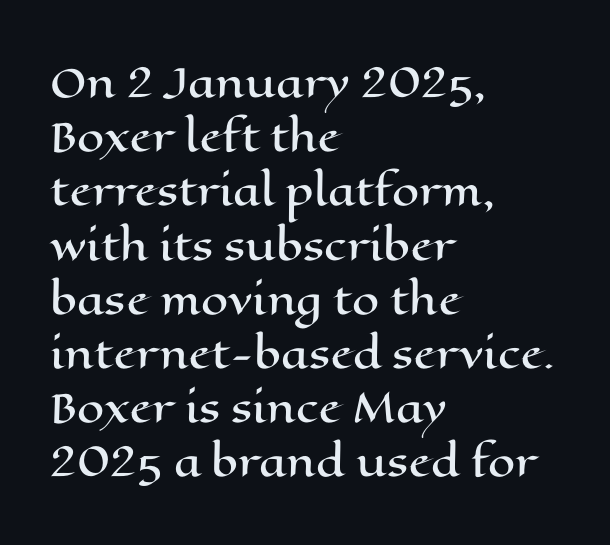
Q: Is the text italic (slanted)? A: No, it is upright.
Q: Is the text underlined? A: No.
Q: How is the paragraph aligned? A: Left-aligned.
Q: Is the spacing between letters normal or unusually wide? A: Normal.
Q: Is the spacing between lines tight, normal or loose? A: Normal.
Q: Width (condensed, normal, or wide)? A: Wide.
Q: Stroke contrast? A: High.
Q: x-height? A: Medium.
Q: Monospaced? A: No.
